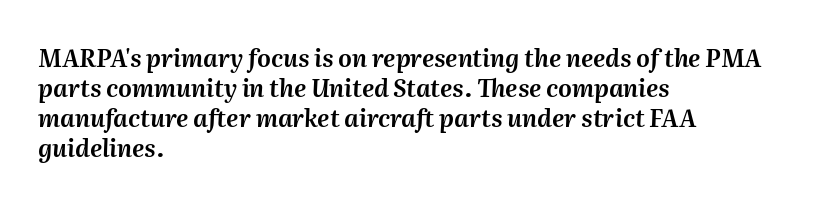
Q: Is the text italic (slanted)? A: Yes, it leans right by about 2 degrees.
Q: Is the text underlined? A: No.
Q: How is the paragraph aligned? A: Left-aligned.
Q: Is the spacing between letters normal or unusually wide? A: Normal.
Q: Is the spacing between lines tight, normal or loose? A: Normal.
